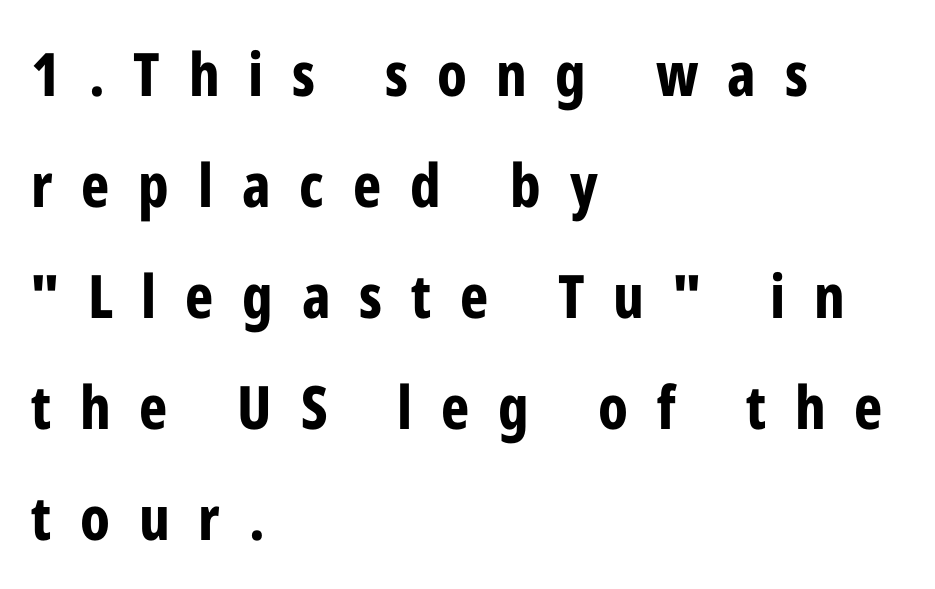
{"serif": "no", "italic": "no", "bold": "yes", "weight": "bold", "width": "condensed", "stroke_contrast": "low", "x_height": "medium", "monospaced": "no", "underline": "no", "align": "left", "line_spacing_ratio": 1.85, "letter_spacing": "wide", "letter_spacing_em": 0.48, "glyph_px": 60}
